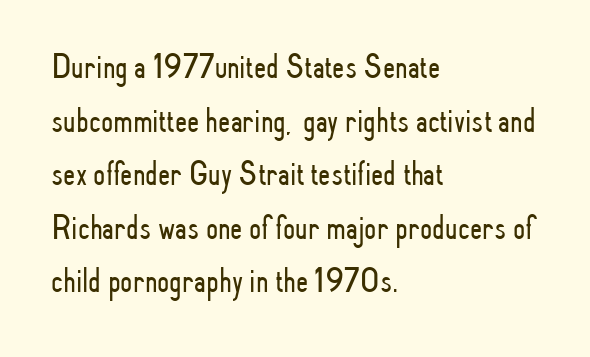
Q: Is the text bold? A: No.
Q: Is the text italic (slanted)? A: No, it is upright.
Q: Is the typeface a serif or a sans-serif typeface? A: Sans-serif.
Q: Is the text underlined? A: No.
Q: How is the paragraph aligned? A: Left-aligned.
Q: Is the spacing between letters normal or unusually wide? A: Normal.
Q: Is the spacing between lines tight, normal or loose? A: Normal.
Q: Width (condensed, normal, or wide)? A: Condensed.
Q: Stroke contrast? A: Low.
Q: x-height? A: Small.
Q: Monospaced? A: No.
